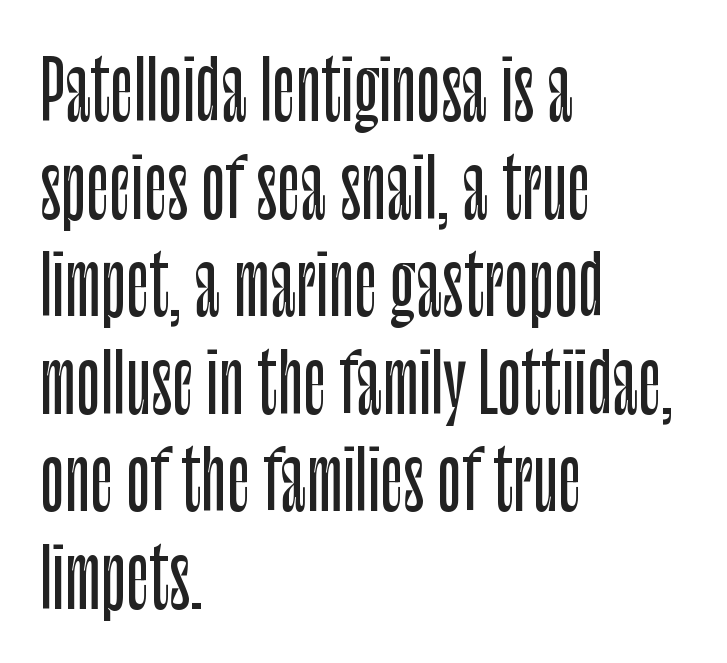
The image shows 80 px condensed sans-serif type, upright; set left-aligned, line spacing 1.22x, normal letter spacing, not underlined; low stroke contrast and a large x-height.
